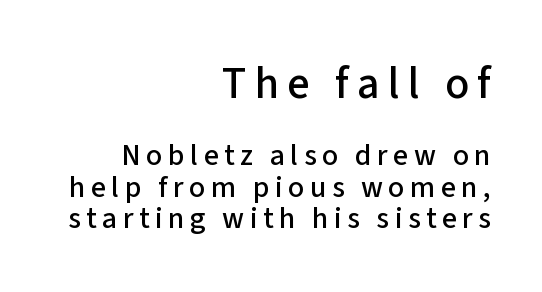
Q: Is the text italic (slanted)? A: No, it is upright.
Q: Is the typeface a serif or a sans-serif typeface? A: Sans-serif.
Q: Is the text underlined? A: No.
Q: How is the paragraph aligned? A: Right-aligned.
Q: Is the spacing between lines tight, normal or loose? A: Tight.
Q: Which block of text is set in a larger size, the first (top) or the second (bottom)? A: The first (top) one.
Q: Width (condensed, normal, or wide)? A: Normal.
Q: Stroke contrast? A: Low.
Q: x-height? A: Medium.
Q: Monospaced? A: No.
